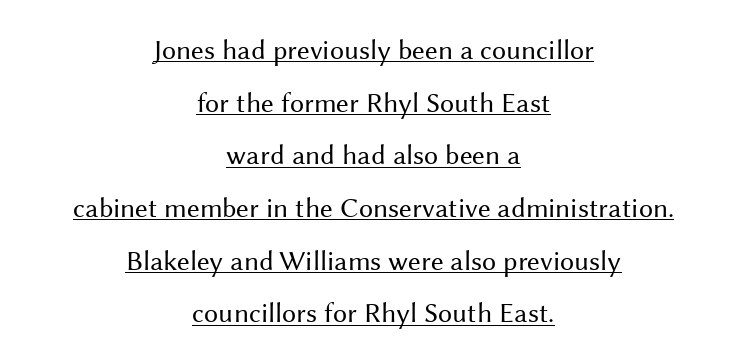
The image shows 28 px regular-weight sans-serif type, upright; set centered, line spacing 1.88x, normal letter spacing, underlined; medium stroke contrast and a medium x-height.
